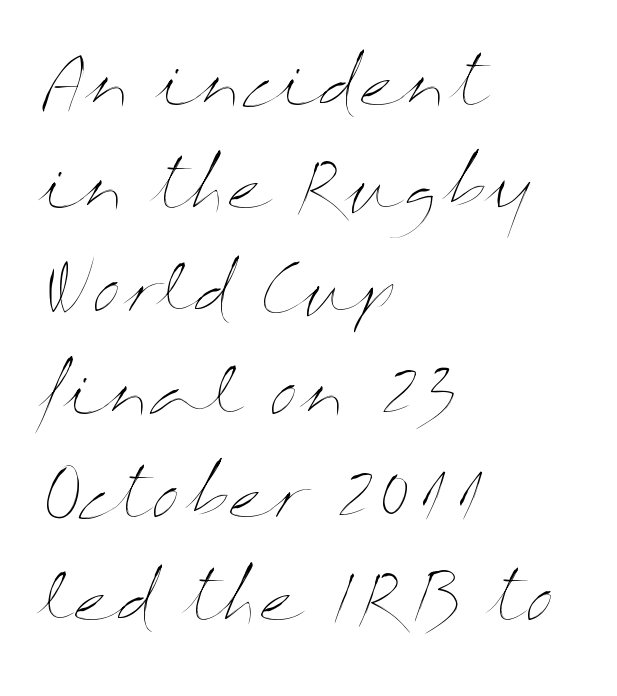
The image shows 66 px thin, wide type; set left-aligned, normal line spacing (1.56x), normal letter spacing, not underlined; medium stroke contrast and a medium x-height.
